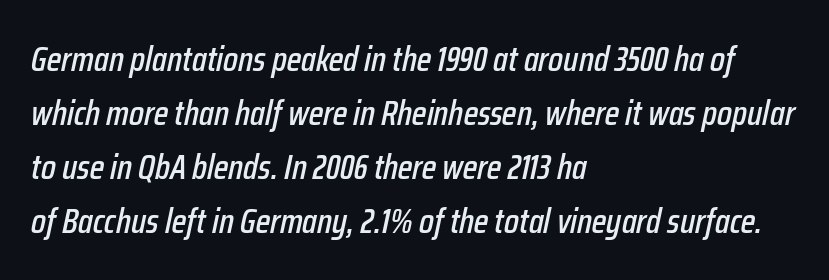
{"italic": "yes", "lean": "right", "slant_degrees": 12, "width": "condensed", "stroke_contrast": "low", "x_height": "medium", "monospaced": "no", "underline": "no", "align": "left", "line_spacing": "normal", "line_spacing_ratio": 1.54, "letter_spacing": "normal", "letter_spacing_em": 0.0, "glyph_px": 35}
